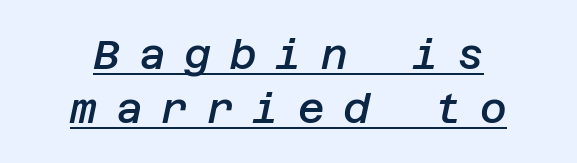
Q: Is the text bold? A: Semi-bold.
Q: Is the text italic (slanted)? A: Yes, it leans right by about 12 degrees.
Q: Is the text underlined? A: Yes.
Q: How is the paragraph aligned? A: Centered.
Q: Is the spacing between letters normal or unusually wide? A: Unusually wide.
Q: Is the spacing between lines tight, normal or loose? A: Normal.
Q: Width (condensed, normal, or wide)? A: Normal.
Q: Stroke contrast? A: Low.
Q: x-height? A: Large.
